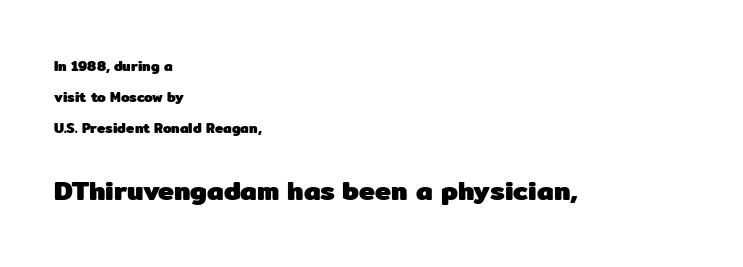
Nobody touched the tracking dial on this one. Whoever set this made the second block the dominant, larger element. The lines are spread far apart with generous leading. This sample is left-justified, so line endings fall wherever the words run out. The rendering uses a bold face; every stroke is thick and dark. Nobody drew a line under any word here.
